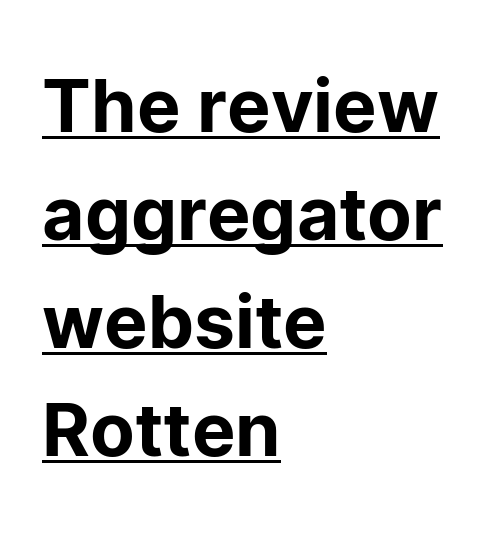
Q: Is the text italic (slanted)? A: No, it is upright.
Q: Is the typeface a serif or a sans-serif typeface? A: Sans-serif.
Q: Is the text underlined? A: Yes.
Q: How is the paragraph aligned? A: Left-aligned.
Q: Is the spacing between letters normal or unusually wide? A: Normal.
Q: Is the spacing between lines tight, normal or loose? A: Normal.
Q: Width (condensed, normal, or wide)? A: Normal.
Q: Stroke contrast? A: Low.
Q: x-height? A: Medium.
Q: Monospaced? A: No.
